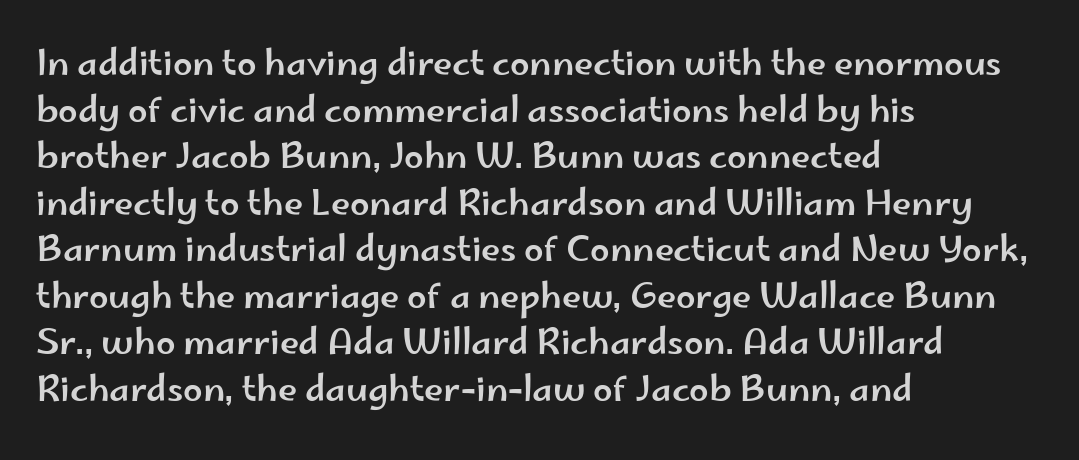
{"serif": "no", "italic": "no", "width": "wide", "stroke_contrast": "low", "x_height": "small", "monospaced": "no", "underline": "no", "align": "left", "line_spacing": "normal", "line_spacing_ratio": 1.33, "letter_spacing": "normal", "letter_spacing_em": 0.0, "glyph_px": 35}
